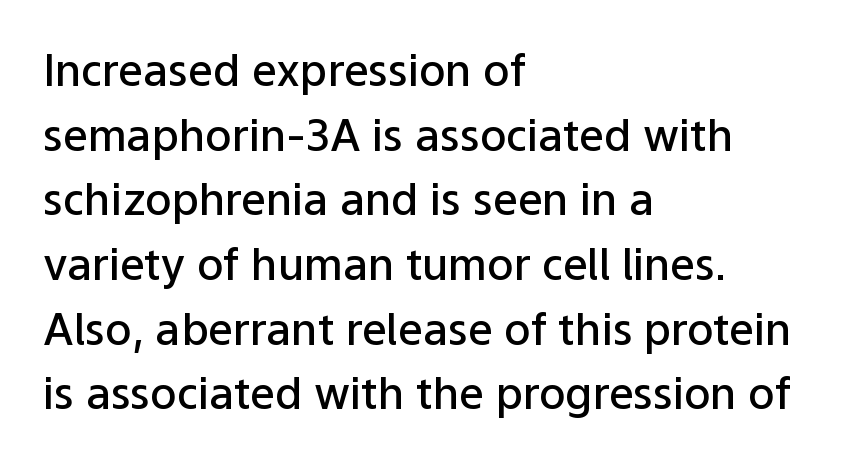
{"serif": "no", "italic": "no", "bold": "semi", "weight": "semibold", "width": "normal", "stroke_contrast": "low", "x_height": "medium", "monospaced": "no", "underline": "no", "align": "left", "line_spacing": "normal", "line_spacing_ratio": 1.47, "letter_spacing": "normal", "letter_spacing_em": 0.0, "glyph_px": 44}
